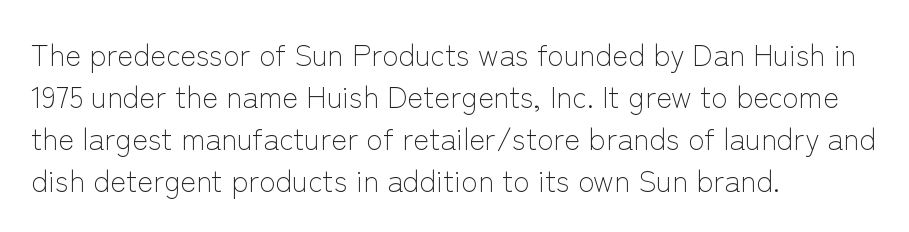
The rendering anchors every line to the left-hand side. The font sits on the lighter half of the weight spectrum, regular included. To sum up the face: it is a sans, with no serifs. Words appear dense and cohesive because spacing is normal. Designer's note — italics off, roman on. The rendering uses natural spacing where letterforms have individual widths.
